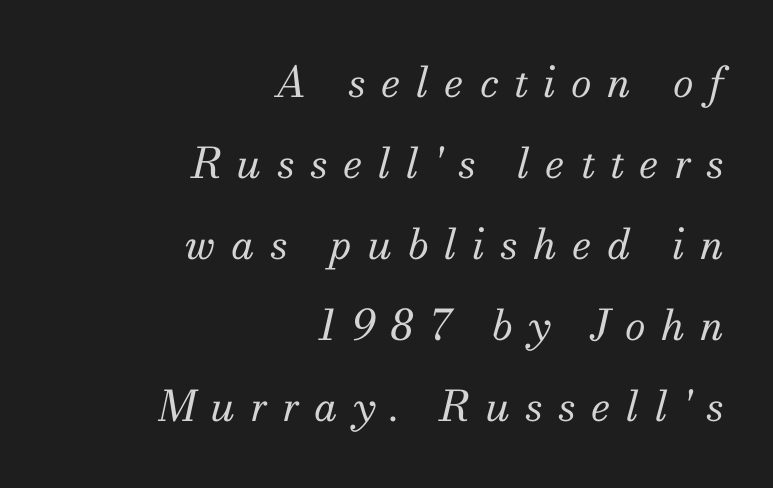
The image shows 42 px regular-weight serif type, italic (leaning right); set right-aligned, loose line spacing (1.93x), unusually wide letter spacing (+0.37 em), not underlined; medium stroke contrast and a small x-height.
